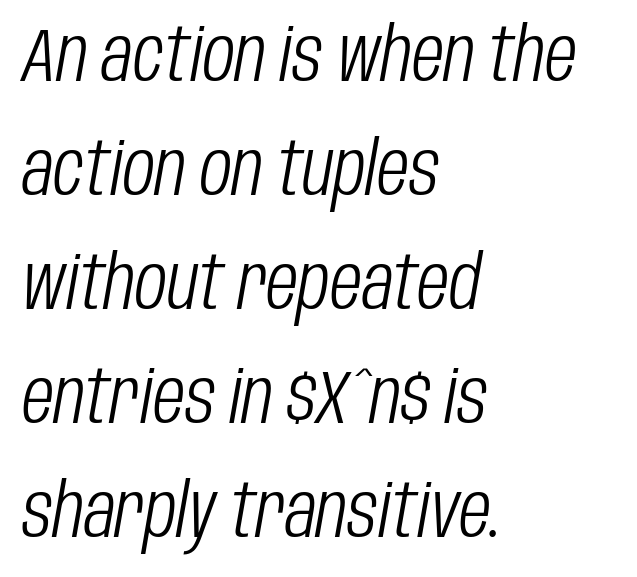
Q: Is the text bold? A: No.
Q: Is the text italic (slanted)? A: Yes, it leans right by about 10 degrees.
Q: Is the text underlined? A: No.
Q: How is the paragraph aligned? A: Left-aligned.
Q: Is the spacing between letters normal or unusually wide? A: Normal.
Q: Is the spacing between lines tight, normal or loose? A: Normal.
Q: Width (condensed, normal, or wide)? A: Condensed.
Q: Stroke contrast? A: Low.
Q: x-height? A: Large.
Q: Monospaced? A: No.
